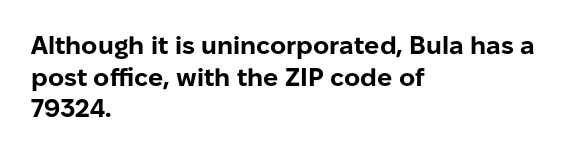
Q: Is the text bold? A: Yes.
Q: Is the text italic (slanted)? A: No, it is upright.
Q: Is the text underlined? A: No.
Q: How is the paragraph aligned? A: Left-aligned.
Q: Is the spacing between letters normal or unusually wide? A: Normal.
Q: Is the spacing between lines tight, normal or loose? A: Normal.
